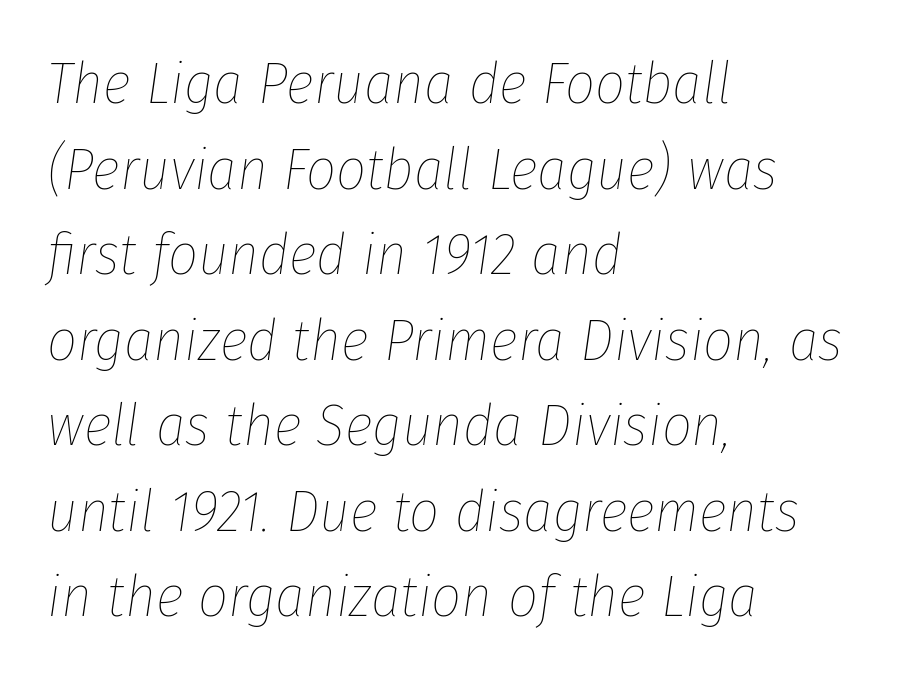
{"italic": "yes", "lean": "right", "slant_degrees": 8, "bold": "no", "weight": "thin", "width": "condensed", "stroke_contrast": "low", "x_height": "medium", "monospaced": "no", "underline": "no", "align": "left", "line_spacing": "normal", "line_spacing_ratio": 1.45, "letter_spacing": "normal", "letter_spacing_em": 0.0, "glyph_px": 59}
